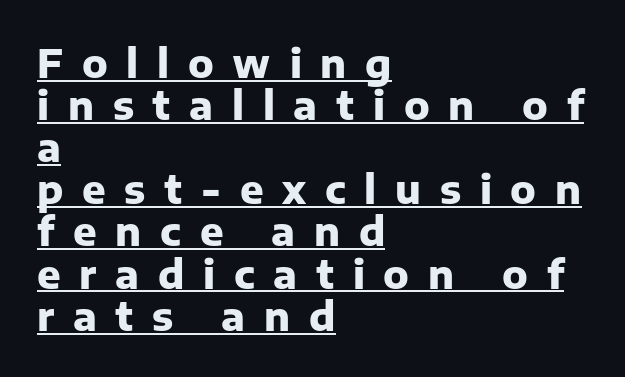
The image shows 39 px heavy sans-serif type, upright; set left-aligned, tight line spacing (1.08x), unusually wide letter spacing (+0.48 em), underlined; low stroke contrast and a medium x-height.
